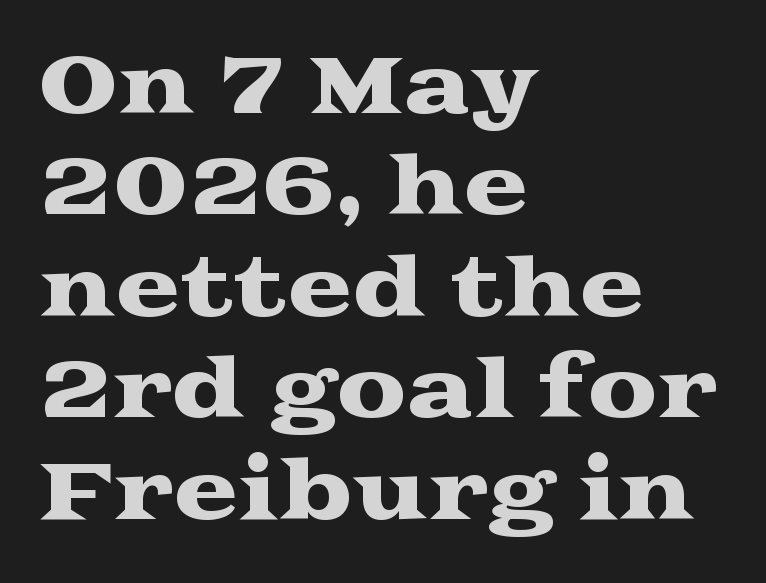
Q: Is the text italic (slanted)? A: No, it is upright.
Q: Is the typeface a serif or a sans-serif typeface? A: Serif.
Q: Is the text underlined? A: No.
Q: How is the paragraph aligned? A: Left-aligned.
Q: Is the spacing between letters normal or unusually wide? A: Normal.
Q: Is the spacing between lines tight, normal or loose? A: Normal.
Q: Width (condensed, normal, or wide)? A: Wide.
Q: Stroke contrast? A: Medium.
Q: x-height? A: Medium.
Q: Monospaced? A: No.
